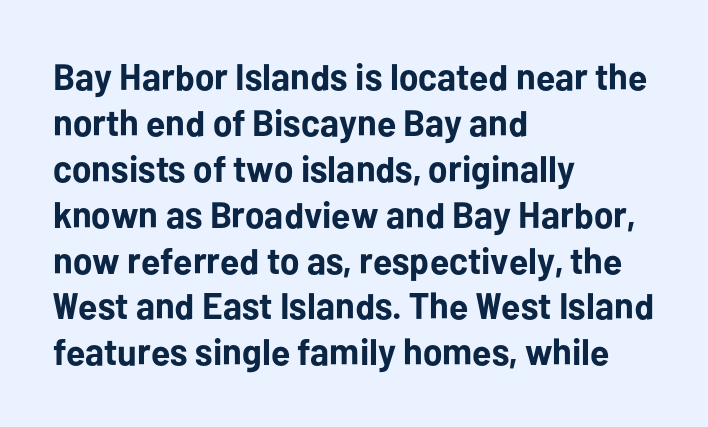
These lines are composed in type without serifs. You could not count columns in this text — the font is proportionally spaced. The paragraph has a hard left edge and a soft right edge. Standard letterfit; no display-style spreading of the glyphs. Emphasis by weight is at full strength: bold.
